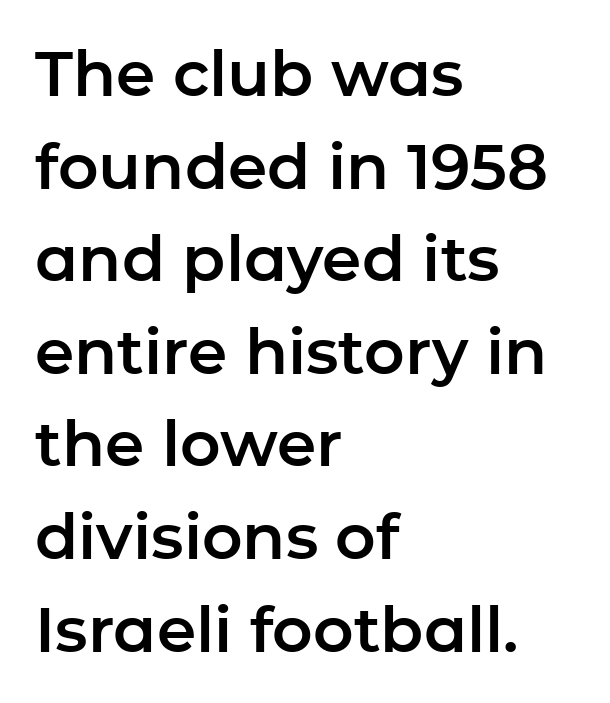
The letters sit at their default tracking, neither squeezed nor spread. The passage shown is not underscored anywhere. Each letter keeps its own natural width here, so spacing adapts to shape. These lines were composed using upright roman letters. No feet cap the strokes, marking this as sans-serif type. Horizontal alignment here is leftward, the default for most running prose.
